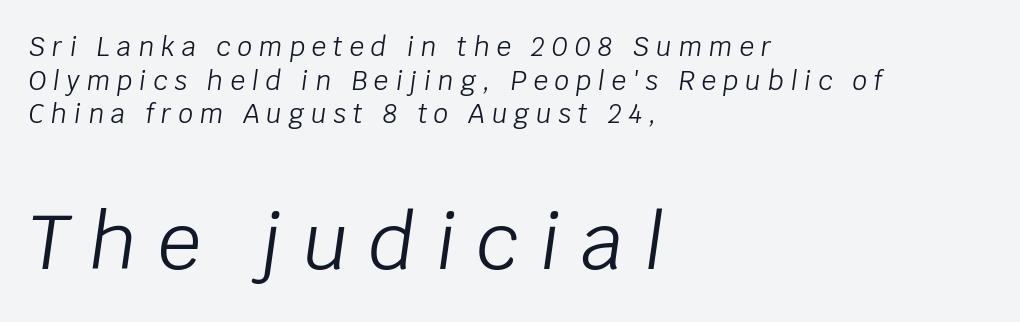
The image shows 77 px light type, italic (leaning right); set left-aligned, normal line spacing (1.29x), unusually wide letter spacing (+0.26 em), not underlined; the second (bottom) block is 2.96x larger; low stroke contrast and a large x-height.
